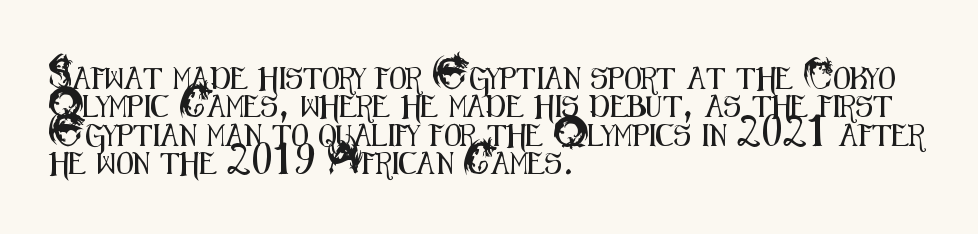
The image shows 22 px text type, upright; set left-aligned, normal line spacing (1.29x), normal letter spacing, not underlined.
